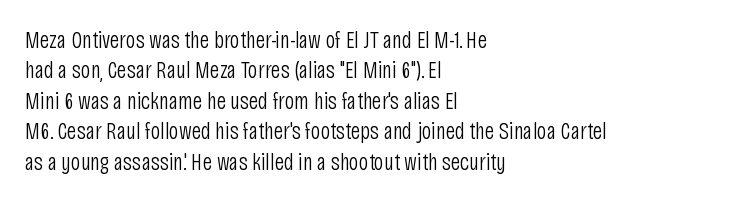
The type sits square on the baseline with zero lean. Only glyphs here, with clear space below each row. This sample is left-justified, so line endings fall wherever the words run out. Nothing unusual about the tracking: characters are spaced as the font intends. No extra ink here — the face is not bold.
